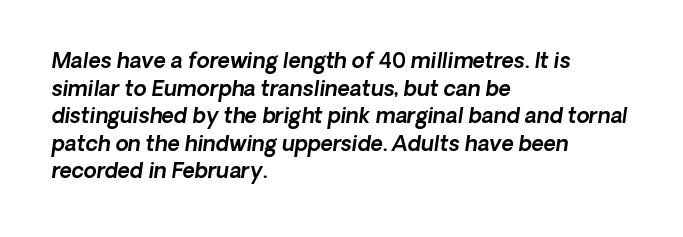
Q: Is the text underlined? A: No.
Q: How is the paragraph aligned? A: Left-aligned.
Q: Is the spacing between letters normal or unusually wide? A: Normal.
Q: Is the spacing between lines tight, normal or loose? A: Normal.
